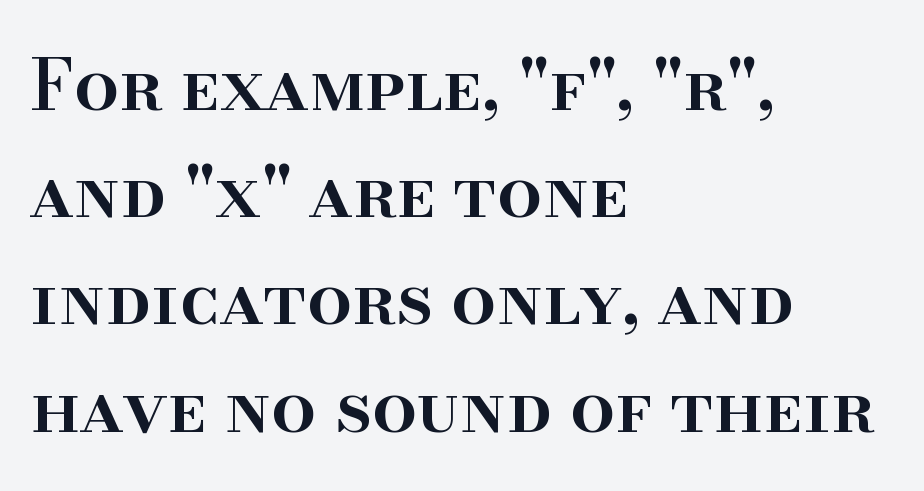
{"serif": "yes", "italic": "no", "bold": "semi", "weight": "semibold", "width": "normal", "stroke_contrast": "high", "x_height": "small", "monospaced": "no", "underline": "no", "align": "left", "line_spacing": "normal", "line_spacing_ratio": 1.51, "letter_spacing": "normal", "letter_spacing_em": 0.0, "glyph_px": 71}
